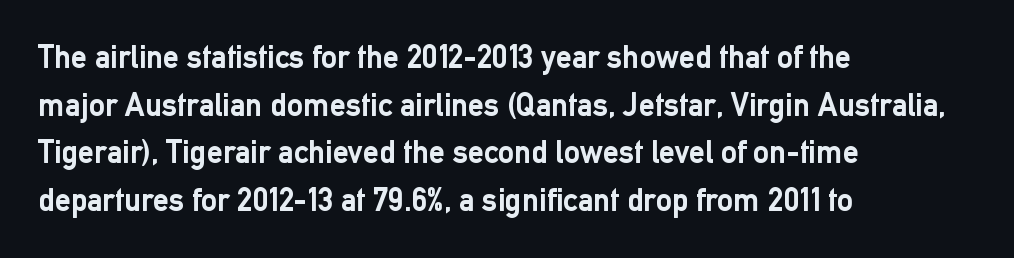
This sample has the flowing, uneven cadence of proportional lettering. Typographically, this falls in the sans-serif category. The space beneath each line is pristine and unruled. As a designer I'd log this as weight 700, bold.
